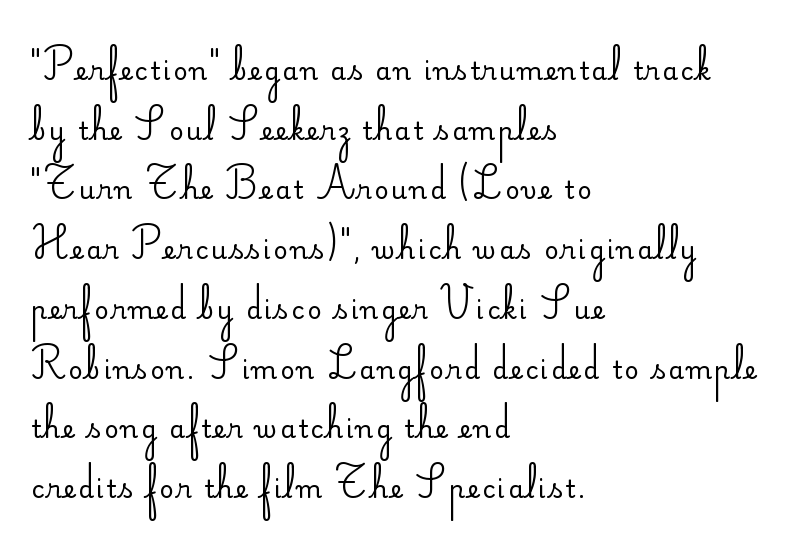
The image shows 25 px text type, upright; set left-aligned, loose line spacing (2.39x), not underlined.
